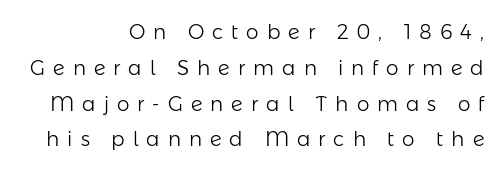
{"italic": "no", "bold": "no", "underline": "no", "align": "right", "line_spacing_ratio": 1.79, "letter_spacing": "wide", "letter_spacing_em": 0.4, "glyph_px": 20}
